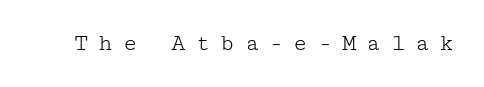
The image shows 24 px text type, upright; set unusually wide letter spacing (+0.41 em), not underlined.
